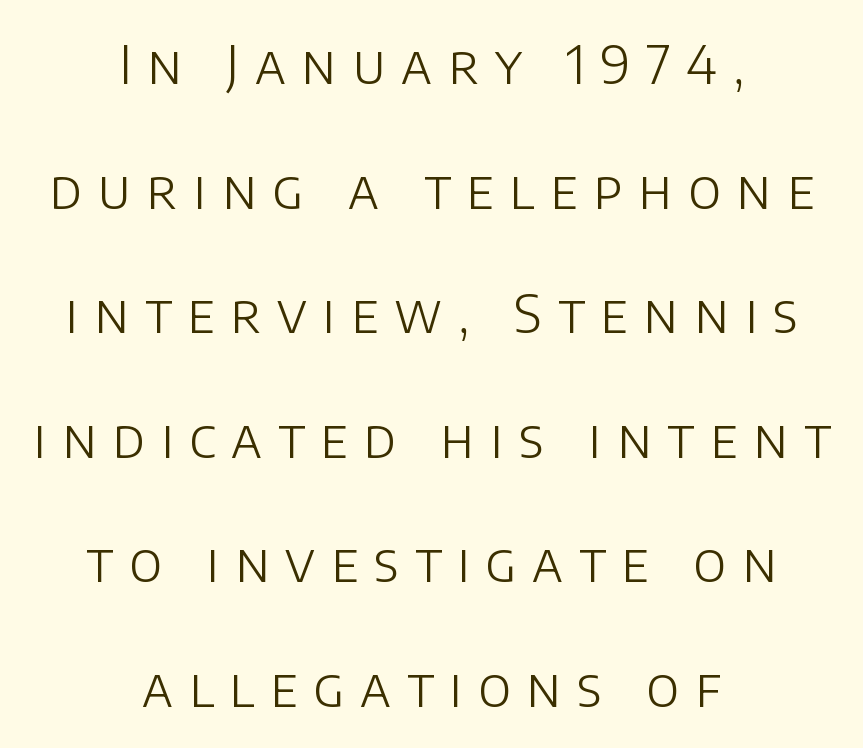
The image shows 53 px light sans-serif type, upright; set centered, loose line spacing (2.35x), unusually wide letter spacing (+0.3 em), not underlined; low stroke contrast and a large x-height.
